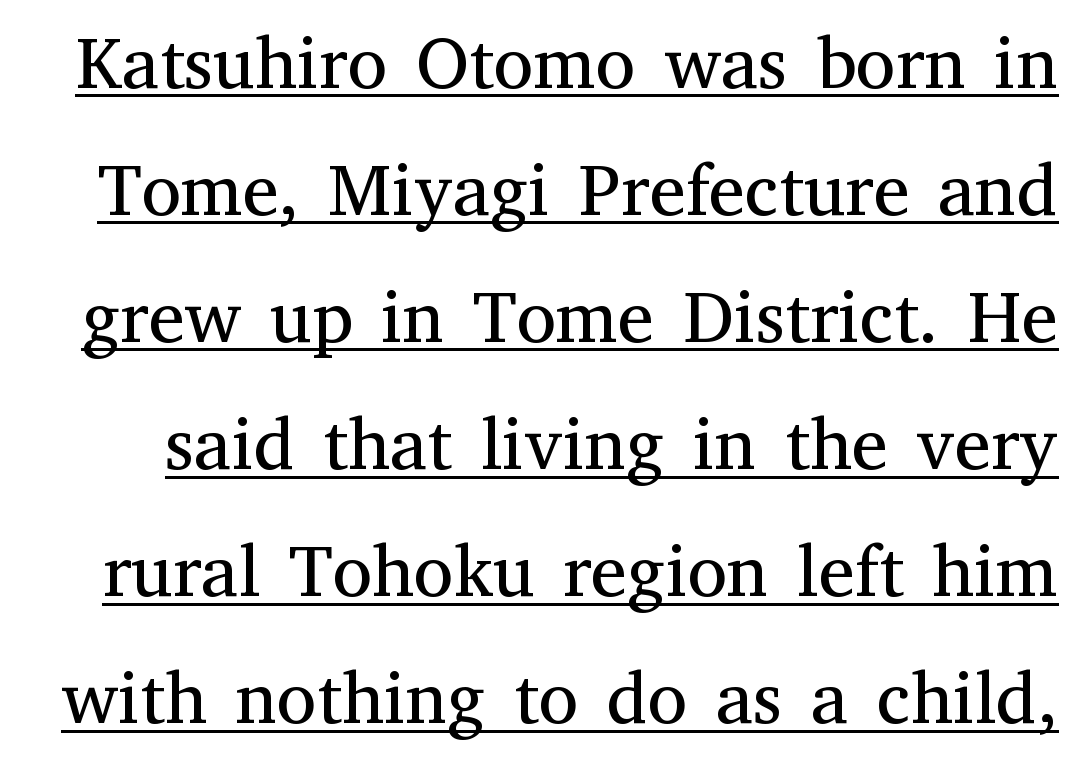
The image shows 73 px regular-weight serif type, upright; set line spacing 1.74x, normal letter spacing, underlined; medium stroke contrast and a medium x-height.
